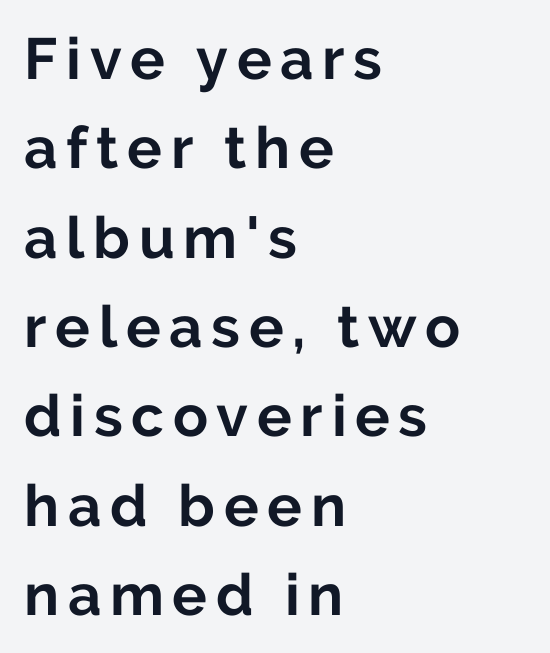
Rows of type keep a routine distance in the vertical direction. When letters stand straight like this, we call the style roman or upright. The rendering uses a bold face; every stroke is thick and dark. Is this a fixed-width face? No — the glyphs have proportional, varying widths. This rendering employs a face without finishing strokes, i.e., a sans-serif. The words here are not underlined.
